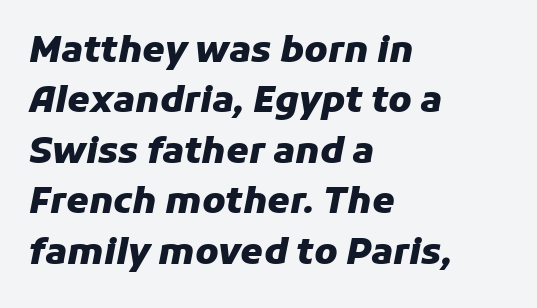
{"italic": "yes", "lean": "right", "slant_degrees": 11, "bold": "yes", "weight": "heavy", "width": "normal", "stroke_contrast": "low", "x_height": "medium", "monospaced": "no", "underline": "no", "align": "left", "line_spacing": "normal", "line_spacing_ratio": 1.4, "letter_spacing": "normal", "letter_spacing_em": 0.0, "glyph_px": 36}
